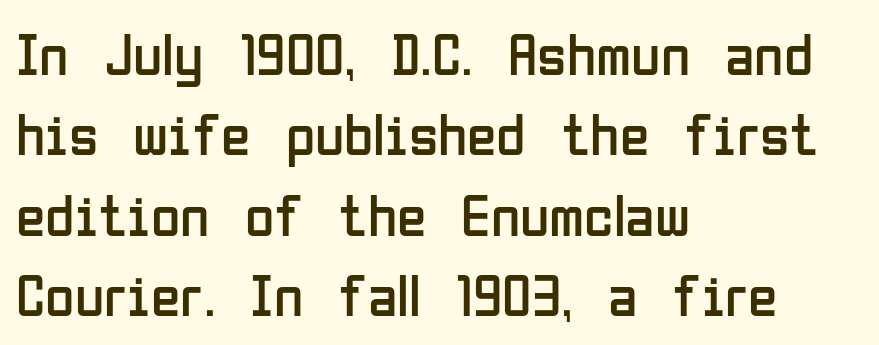
Q: Is the text bold? A: No.
Q: Is the text italic (slanted)? A: No, it is upright.
Q: Is the typeface a serif or a sans-serif typeface? A: Sans-serif.
Q: Is the text underlined? A: No.
Q: How is the paragraph aligned? A: Left-aligned.
Q: Is the spacing between letters normal or unusually wide? A: Normal.
Q: Is the spacing between lines tight, normal or loose? A: Normal.
Q: Width (condensed, normal, or wide)? A: Condensed.
Q: Stroke contrast? A: Low.
Q: x-height? A: Medium.
Q: Monospaced? A: No.
